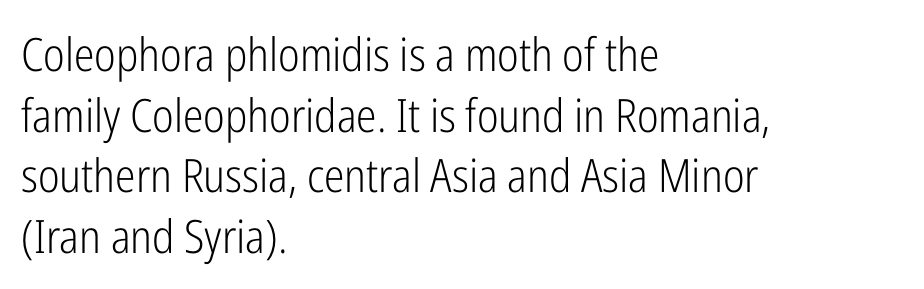
Q: Is the text bold? A: No.
Q: Is the text italic (slanted)? A: No, it is upright.
Q: Is the typeface a serif or a sans-serif typeface? A: Sans-serif.
Q: Is the text underlined? A: No.
Q: How is the paragraph aligned? A: Left-aligned.
Q: Is the spacing between letters normal or unusually wide? A: Normal.
Q: Is the spacing between lines tight, normal or loose? A: Normal.
Q: Width (condensed, normal, or wide)? A: Condensed.
Q: Stroke contrast? A: Low.
Q: x-height? A: Medium.
Q: Monospaced? A: No.
